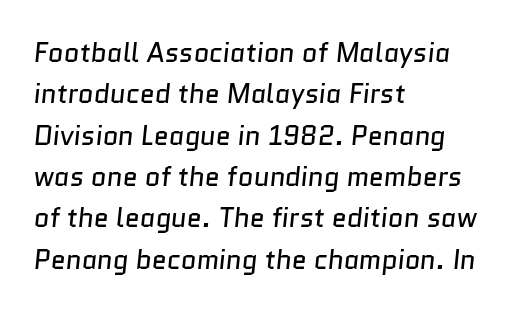
Q: Is the text bold? A: No.
Q: Is the text underlined? A: No.
Q: How is the paragraph aligned? A: Left-aligned.
Q: Is the spacing between letters normal or unusually wide? A: Normal.
Q: Is the spacing between lines tight, normal or loose? A: Normal.
